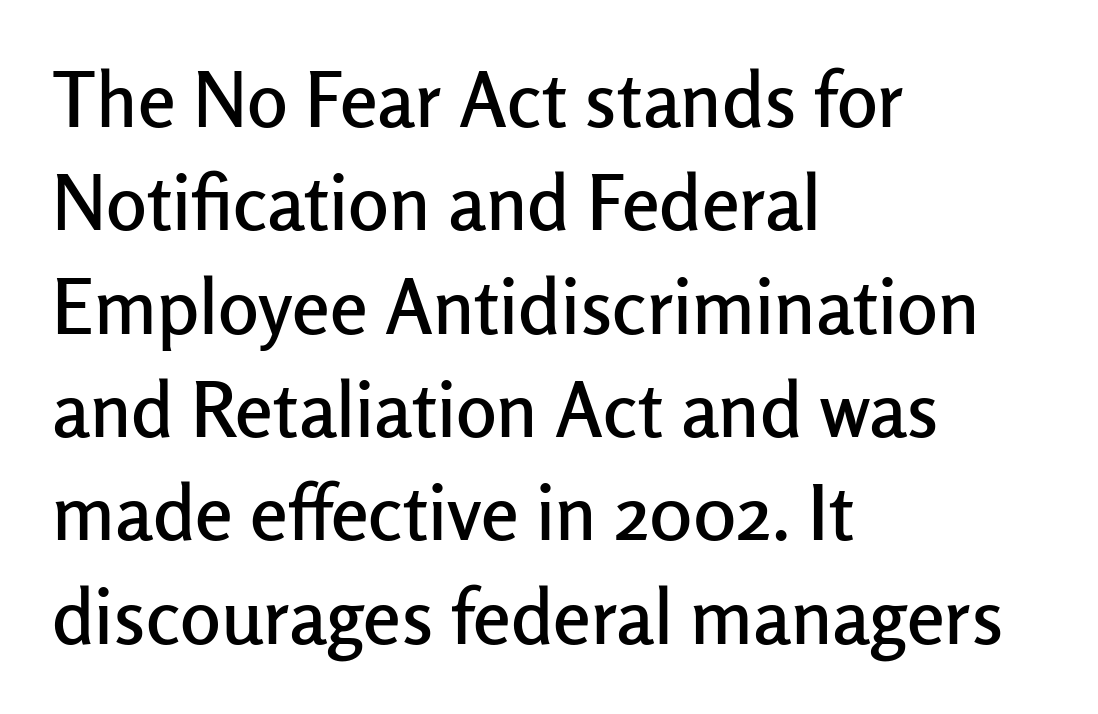
{"serif": "no", "italic": "no", "width": "normal", "stroke_contrast": "low", "x_height": "medium", "monospaced": "no", "underline": "no", "align": "left", "line_spacing": "normal", "line_spacing_ratio": 1.36, "letter_spacing": "normal", "letter_spacing_em": 0.0, "glyph_px": 76}
